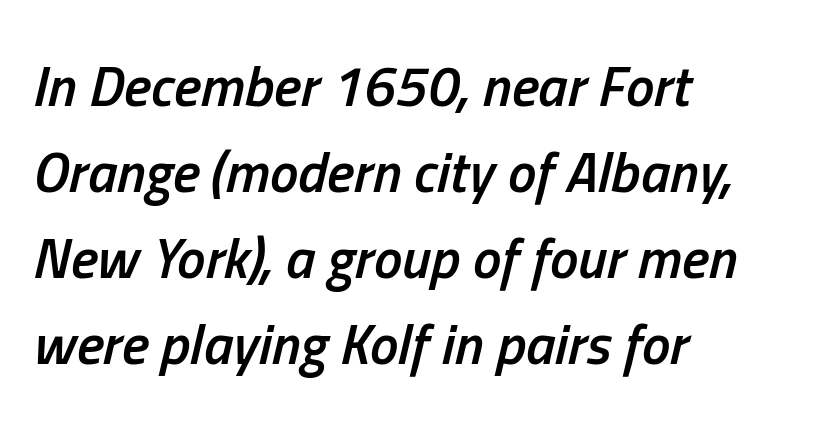
{"italic": "yes", "lean": "right", "slant_degrees": 13, "bold": "semi", "weight": "semibold", "width": "condensed", "stroke_contrast": "low", "x_height": "medium", "monospaced": "no", "underline": "no", "align": "left", "line_spacing": "normal", "line_spacing_ratio": 1.51, "letter_spacing": "normal", "letter_spacing_em": 0.0, "glyph_px": 57}
